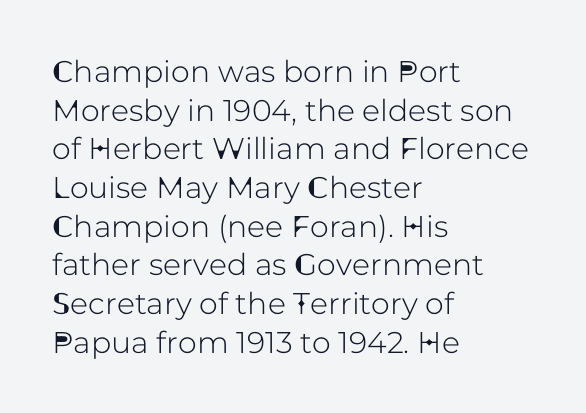
{"serif": "no", "italic": "no", "width": "normal", "stroke_contrast": "low", "x_height": "medium", "monospaced": "no", "underline": "no", "align": "left", "line_spacing": "normal", "line_spacing_ratio": 1.29, "letter_spacing": "normal", "letter_spacing_em": 0.0, "glyph_px": 30}
